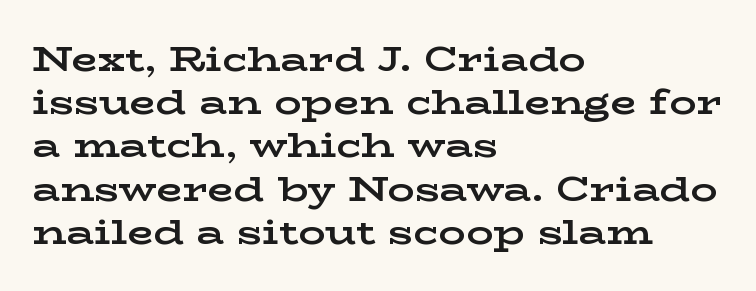
Q: Is the text bold? A: Yes.
Q: Is the text italic (slanted)? A: No, it is upright.
Q: Is the typeface a serif or a sans-serif typeface? A: Serif.
Q: Is the text underlined? A: No.
Q: How is the paragraph aligned? A: Left-aligned.
Q: Is the spacing between letters normal or unusually wide? A: Normal.
Q: Is the spacing between lines tight, normal or loose? A: Normal.
Q: Width (condensed, normal, or wide)? A: Wide.
Q: Stroke contrast? A: Low.
Q: x-height? A: Medium.
Q: Monospaced? A: No.
